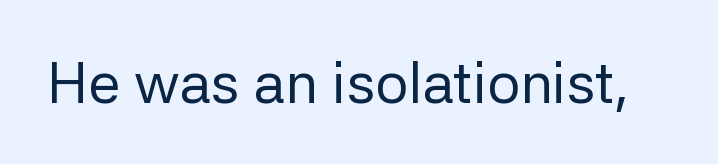
Q: Is the text bold? A: No.
Q: Is the text italic (slanted)? A: No, it is upright.
Q: Is the typeface a serif or a sans-serif typeface? A: Sans-serif.
Q: Is the text underlined? A: No.
Q: Is the spacing between letters normal or unusually wide? A: Normal.
Q: Width (condensed, normal, or wide)? A: Normal.
Q: Stroke contrast? A: Low.
Q: x-height? A: Medium.
Q: Monospaced? A: No.
